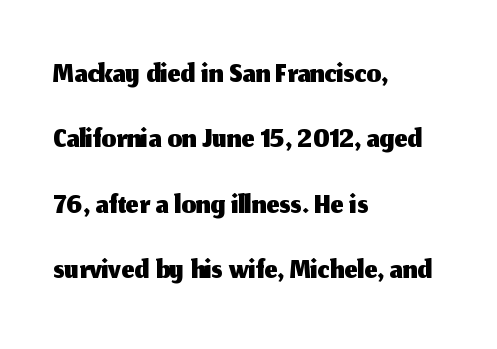
The passage is arranged the way most books set body copy — flush left. Caption: standard tracking, unaltered. This block has exactly the height ordinary leading produces. Ordinary non-slanted type is in use.
